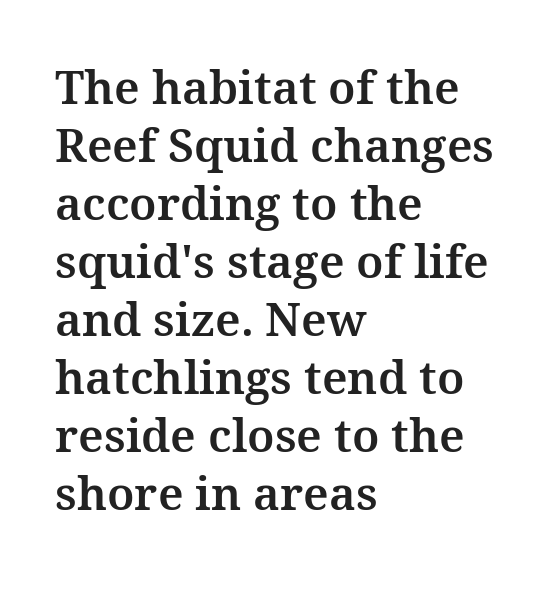
Italic: no, the glyphs are upright roman. In CSS terms this would be text-align: left. To sum up the face: it has serifs. Does the leading feel generous? No, just average.
